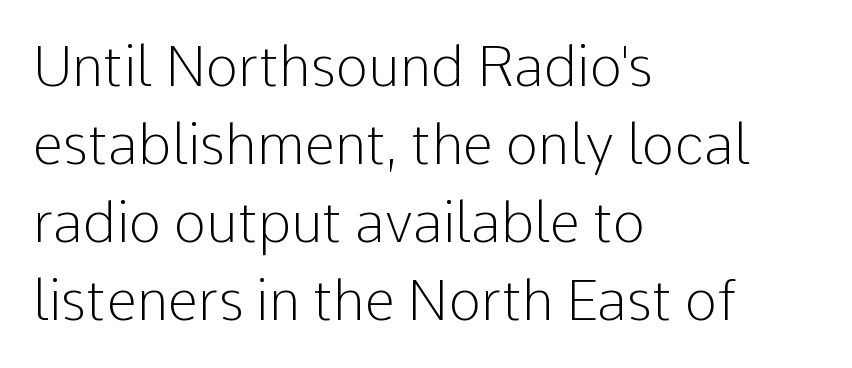
A typesetter would mark this as roman, not italic. This rendering leaves character spacing at its baseline value. The block of text has a typical density, with ordinary space between rows. The strip under each line holds only bare page. What kind of face is this? One without serifs — a sans.
